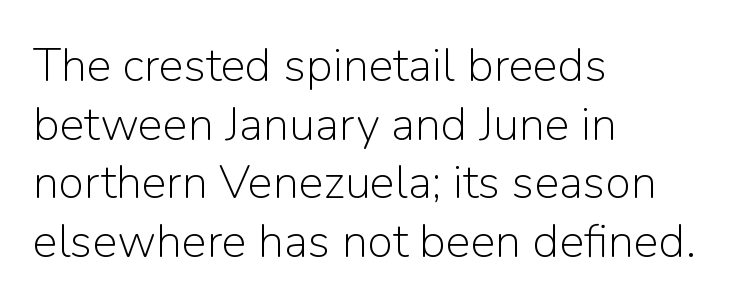
The image shows 47 px light sans-serif type, upright; set left-aligned, normal line spacing (1.25x), normal letter spacing, not underlined; low stroke contrast and a medium x-height.
